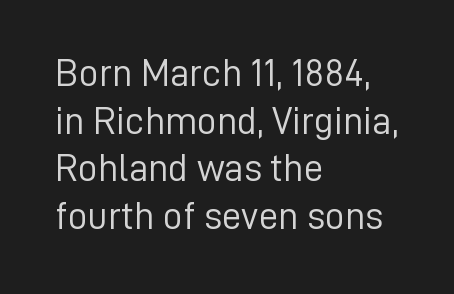
Q: Is the text bold? A: No.
Q: Is the text italic (slanted)? A: No, it is upright.
Q: Is the typeface a serif or a sans-serif typeface? A: Sans-serif.
Q: Is the text underlined? A: No.
Q: How is the paragraph aligned? A: Left-aligned.
Q: Is the spacing between letters normal or unusually wide? A: Normal.
Q: Width (condensed, normal, or wide)? A: Normal.
Q: Stroke contrast? A: Low.
Q: x-height? A: Medium.
Q: Monospaced? A: No.
